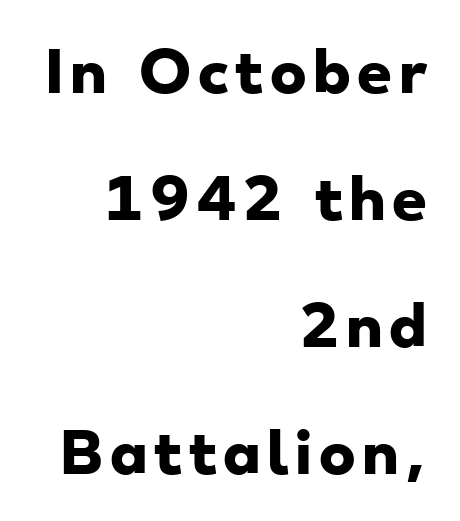
The image shows 55 px heavy, wide sans-serif type; set right-aligned, loose line spacing (2.31x), not underlined; low stroke contrast and a small x-height.
